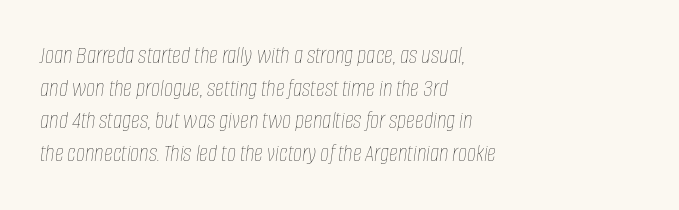
Underline: absent. The space between consecutive lines is moderate. Letters have the restrained weight of plain body copy at most. This sample is left-justified, so line endings fall wherever the words run out.
